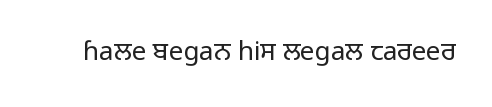
Q: Is the text bold? A: No.
Q: Is the text italic (slanted)? A: No, it is upright.
Q: Is the text underlined? A: No.
Q: Is the spacing between letters normal or unusually wide? A: Normal.
